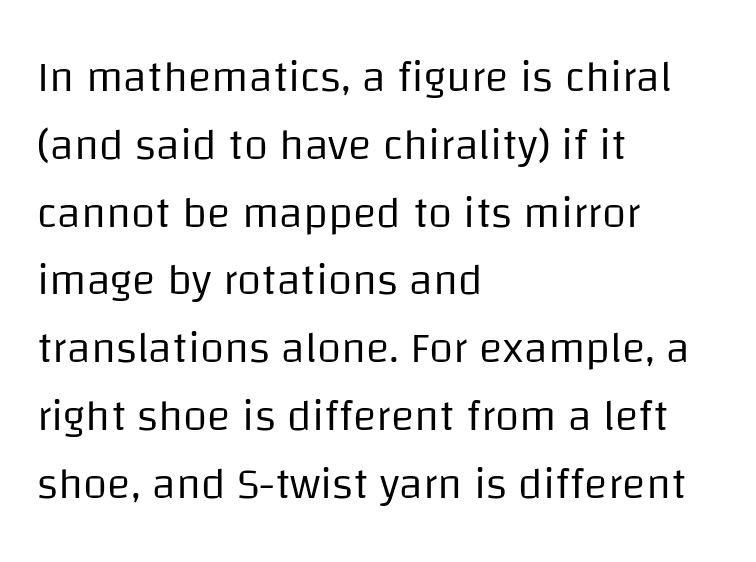
{"serif": "no", "italic": "no", "bold": "no", "weight": "regular", "width": "normal", "stroke_contrast": "low", "x_height": "large", "monospaced": "no", "underline": "no", "align": "left", "line_spacing": "normal", "line_spacing_ratio": 1.54, "letter_spacing": "normal", "letter_spacing_em": 0.0, "glyph_px": 44}
